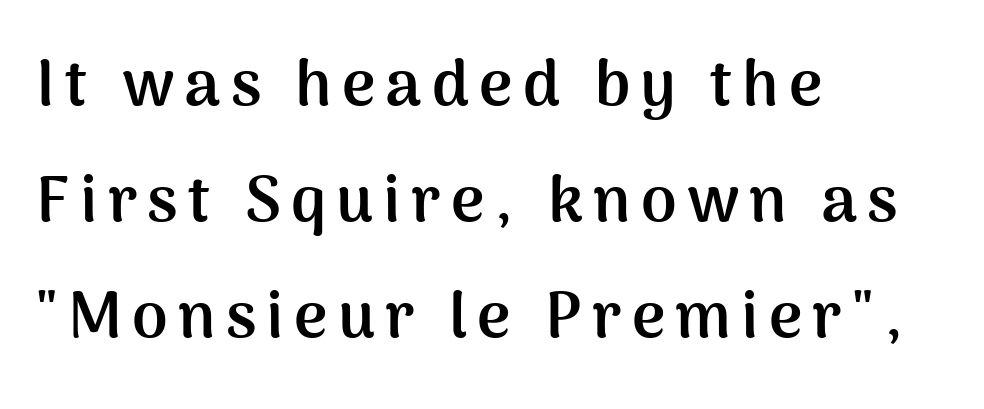
The image shows 64 px semibold sans-serif type, upright; set left-aligned, line spacing 1.81x, not underlined; medium stroke contrast and a medium x-height.
